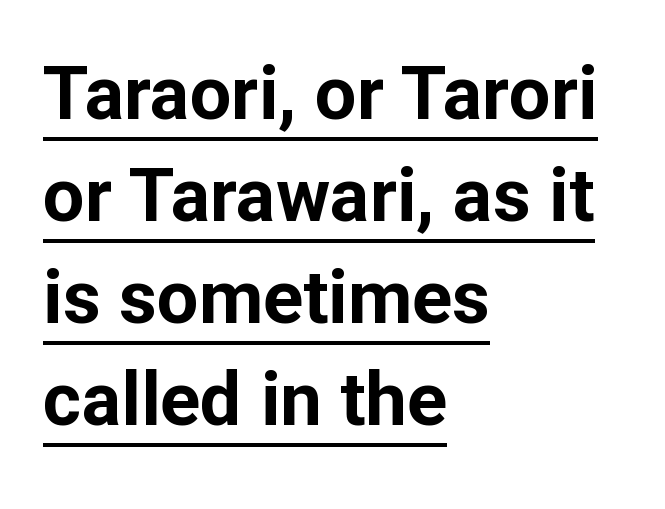
The image shows 74 px bold sans-serif type, upright; set left-aligned, normal line spacing (1.38x), normal letter spacing, underlined; low stroke contrast and a medium x-height.
